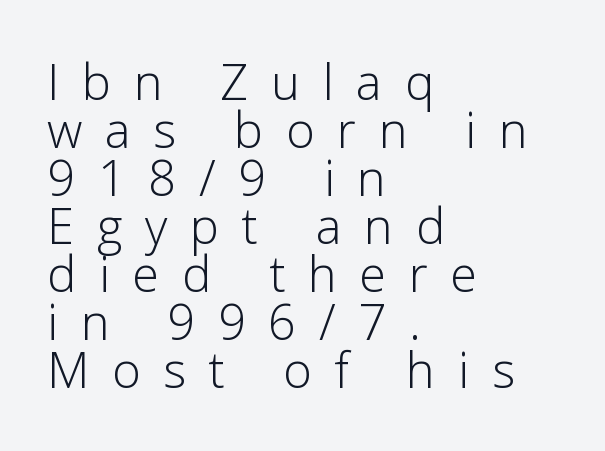
Q: Is the text bold? A: No.
Q: Is the text italic (slanted)? A: No, it is upright.
Q: Is the typeface a serif or a sans-serif typeface? A: Sans-serif.
Q: Is the text underlined? A: No.
Q: How is the paragraph aligned? A: Left-aligned.
Q: Is the spacing between letters normal or unusually wide? A: Unusually wide.
Q: Is the spacing between lines tight, normal or loose? A: Tight.
Q: Width (condensed, normal, or wide)? A: Normal.
Q: Stroke contrast? A: Low.
Q: x-height? A: Medium.
Q: Monospaced? A: No.
